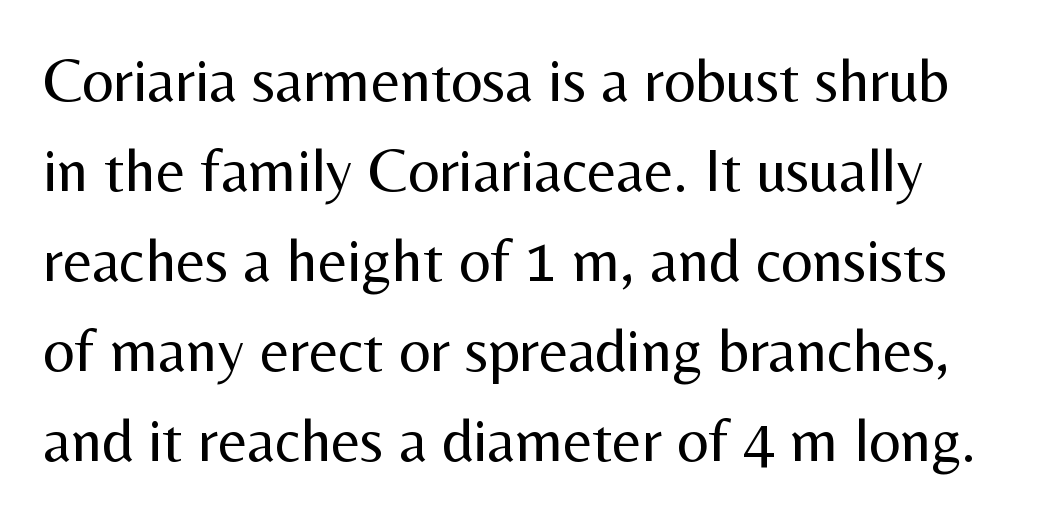
The type family on display is of the sans-serif kind. Tracking here is standard; glyphs follow each other at the usual distance. Students, observe: this is what conventionally led text looks like. Weight: regular or lighter. A typesetter would call this proportional, since set widths differ per character. Glance below the letters and you will spot only blank space.
